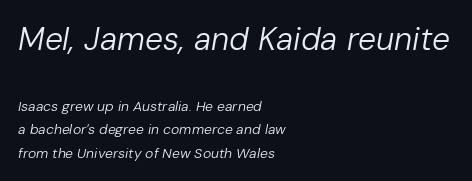
{"italic": "yes", "lean": "right", "slant_degrees": 10, "bold": "no", "weight": "regular", "width": "normal", "stroke_contrast": "low", "x_height": "medium", "monospaced": "no", "underline": "no", "align": "left", "line_spacing": "normal", "line_spacing_ratio": 1.67, "letter_spacing": "normal", "letter_spacing_em": 0.0, "larger_block": "first", "size_ratio": 2.29, "glyph_px": 32}
